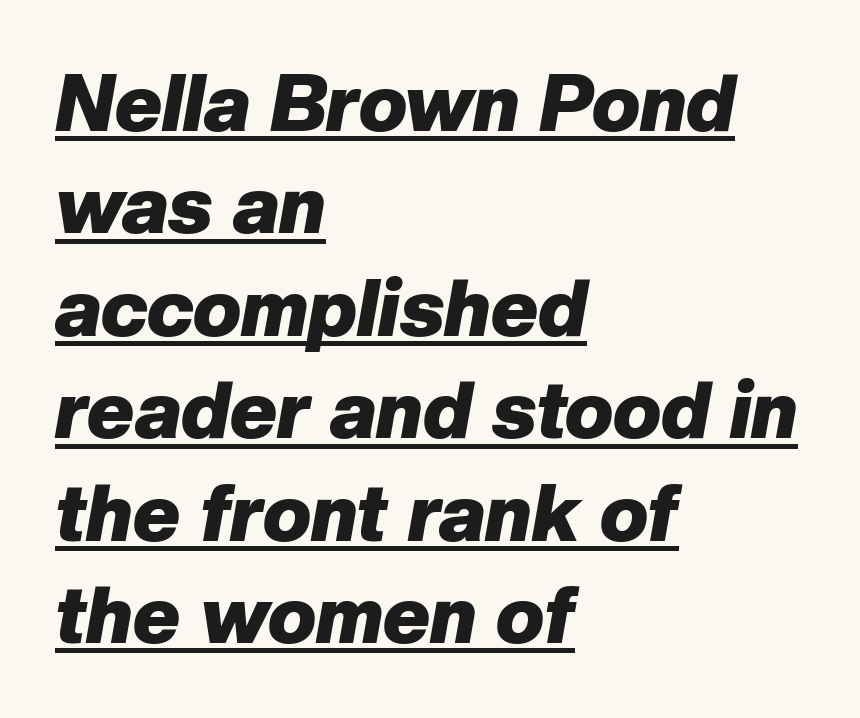
The image shows 80 px heavy type, italic (leaning right); set left-aligned, normal line spacing (1.28x), normal letter spacing, underlined; low stroke contrast and a medium x-height.
